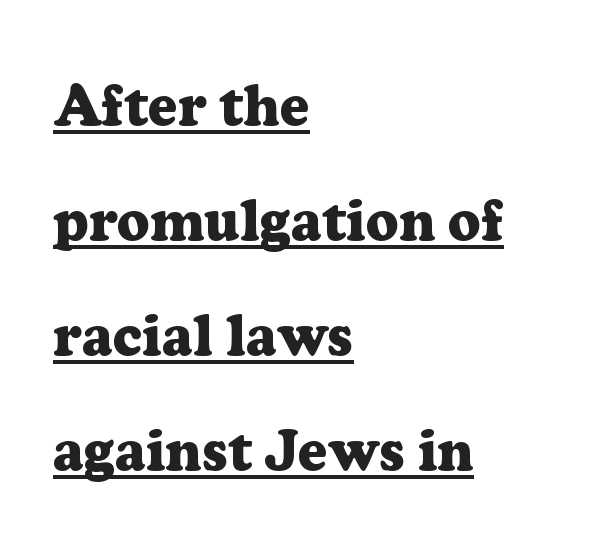
{"serif": "yes", "italic": "no", "bold": "yes", "weight": "heavy", "width": "normal", "stroke_contrast": "low", "x_height": "medium", "monospaced": "no", "underline": "yes", "align": "left", "line_spacing": "loose", "line_spacing_ratio": 2.02, "letter_spacing": "normal", "letter_spacing_em": 0.0, "glyph_px": 57}
